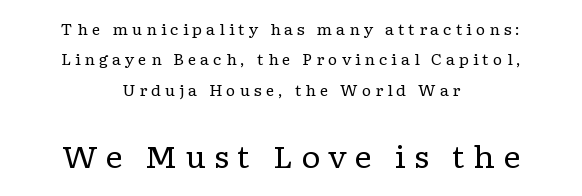
The image shows 30 px regular-weight, wide serif type, upright; set centered, loose line spacing (2.03x), unusually wide letter spacing (+0.26 em), not underlined; the second (bottom) block is 2.0x larger; low stroke contrast and a medium x-height.
